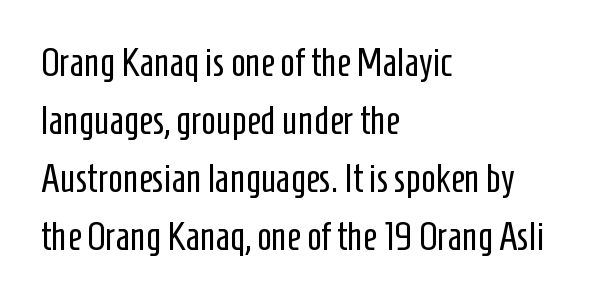
Q: Is the text bold? A: No.
Q: Is the text italic (slanted)? A: No, it is upright.
Q: Is the typeface a serif or a sans-serif typeface? A: Sans-serif.
Q: Is the text underlined? A: No.
Q: How is the paragraph aligned? A: Left-aligned.
Q: Is the spacing between letters normal or unusually wide? A: Normal.
Q: Is the spacing between lines tight, normal or loose? A: Normal.
Q: Width (condensed, normal, or wide)? A: Condensed.
Q: Stroke contrast? A: Low.
Q: x-height? A: Medium.
Q: Monospaced? A: No.
